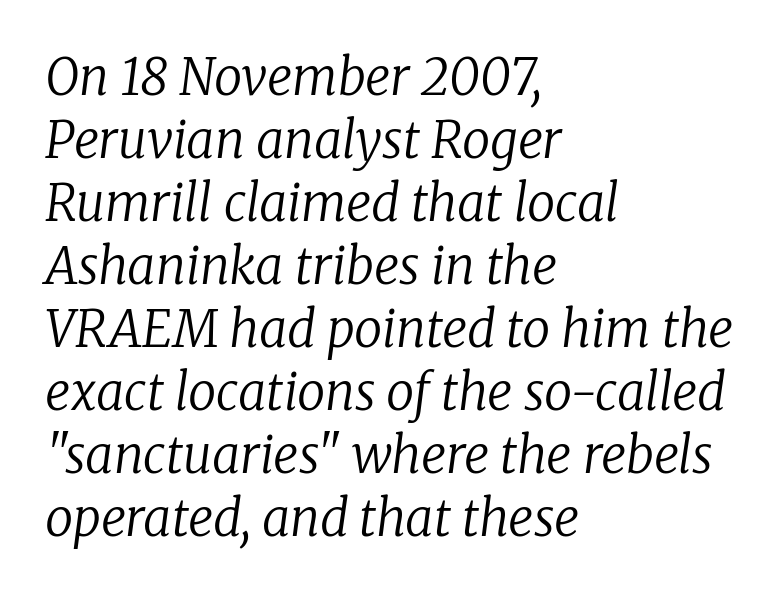
This rendering employs a face with finishing strokes, i.e., a serif. This sample has the flowing, uneven cadence of proportional lettering. These glyphs show unthickened strokes, regular width or finer. A bare baseline throughout the passage. The specimen reads as italic at a glance. A normal amount of white space separates one row of letters from the next.
